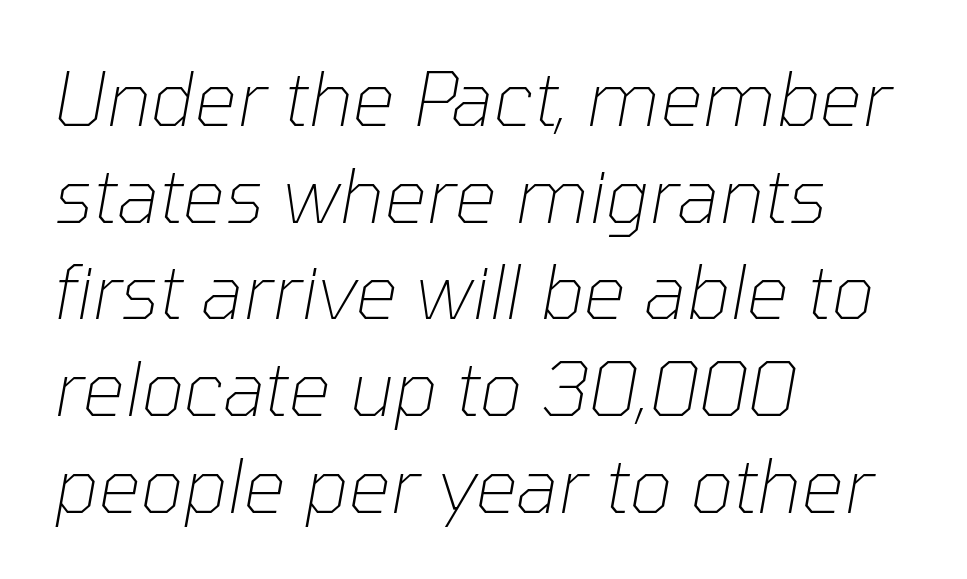
Q: Is the text bold? A: No.
Q: Is the text italic (slanted)? A: Yes, it leans right by about 10 degrees.
Q: Is the text underlined? A: No.
Q: How is the paragraph aligned? A: Left-aligned.
Q: Is the spacing between letters normal or unusually wide? A: Normal.
Q: Is the spacing between lines tight, normal or loose? A: Normal.
Q: Width (condensed, normal, or wide)? A: Normal.
Q: Stroke contrast? A: Low.
Q: x-height? A: Medium.
Q: Monospaced? A: No.
